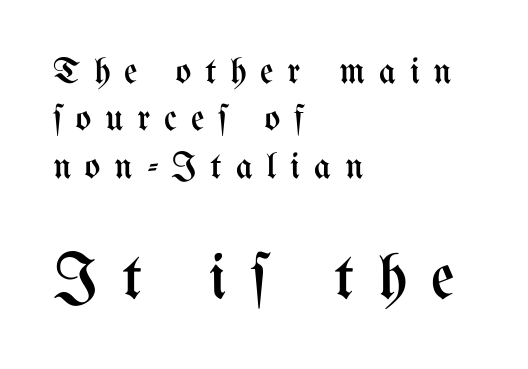
Q: Is the text bold? A: No.
Q: Is the text italic (slanted)? A: No, it is upright.
Q: Is the text underlined? A: No.
Q: How is the paragraph aligned? A: Left-aligned.
Q: Is the spacing between letters normal or unusually wide? A: Unusually wide.
Q: Is the spacing between lines tight, normal or loose? A: Normal.
Q: Which block of text is set in a larger size, the first (top) or the second (bottom)? A: The second (bottom) one.
Q: Width (condensed, normal, or wide)? A: Condensed.
Q: Stroke contrast? A: Medium.
Q: x-height? A: Medium.
Q: Monospaced? A: No.
